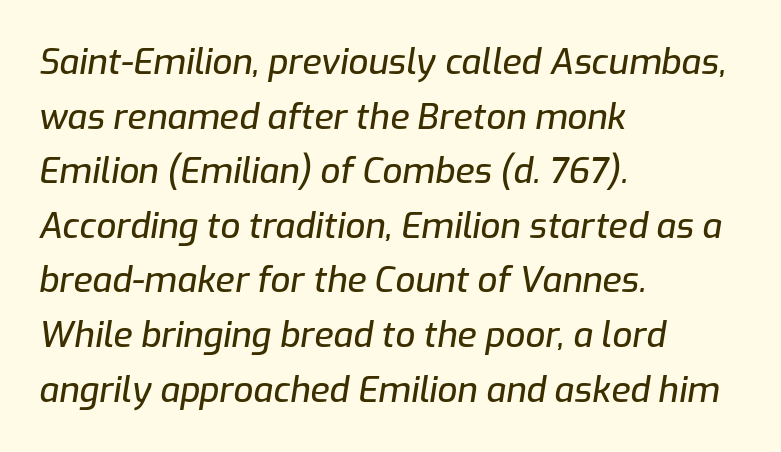
{"italic": "yes", "lean": "right", "slant_degrees": 9, "width": "normal", "stroke_contrast": "low", "x_height": "medium", "monospaced": "no", "underline": "no", "align": "left", "line_spacing": "normal", "line_spacing_ratio": 1.56, "letter_spacing": "normal", "letter_spacing_em": 0.0, "glyph_px": 35}
